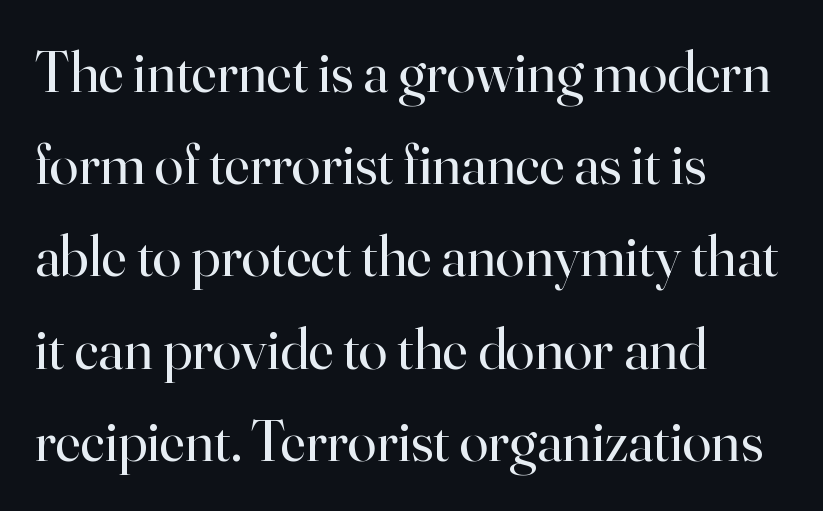
The image shows 58 px regular-weight serif type, upright; set left-aligned, normal line spacing (1.59x), normal letter spacing, not underlined; high stroke contrast and a small x-height.
